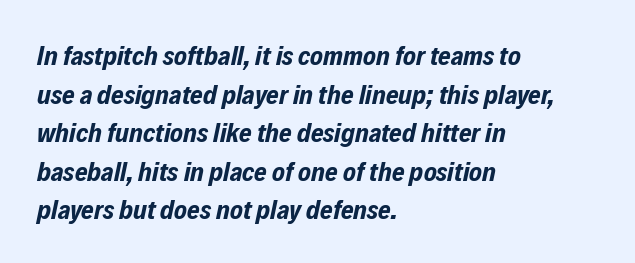
The words here are not underlined. The face used here has a pronounced slope to its letters. Summary of vertical rhythm: regular, with standard interline spacing. Emphasis by weight is at full strength: bold.
